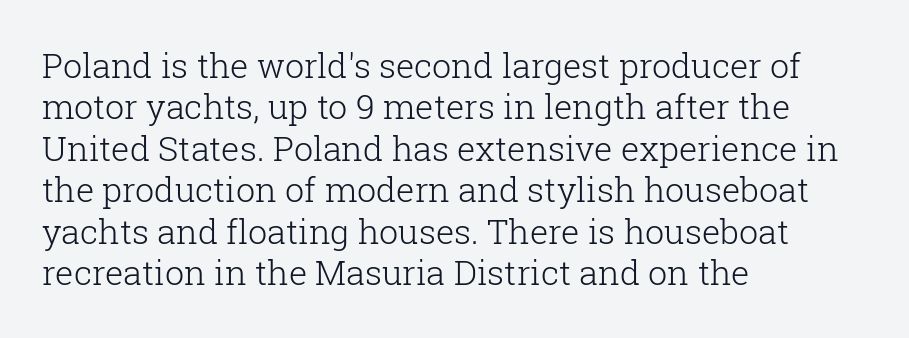
The image shows 34 px light serif type, upright; set left-aligned, line spacing 1.22x, normal letter spacing, not underlined; low stroke contrast and a medium x-height.
